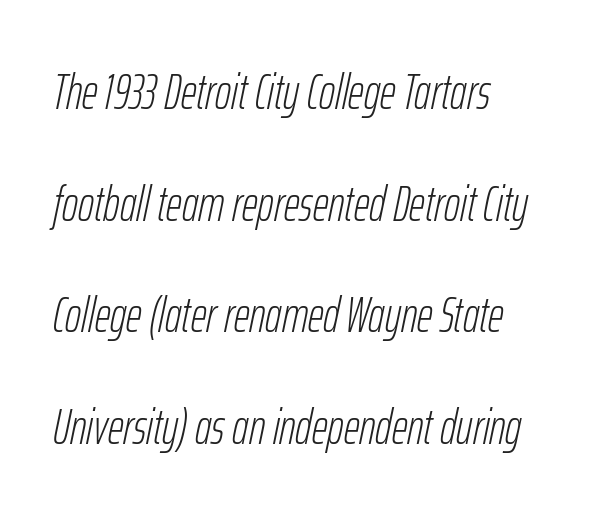
A typesetter would mark this as italic. Default kerning and tracking; the words read as compact shapes. A clean baseline with only descenders dipping below it. The leading is generous, giving the passage an open texture.
